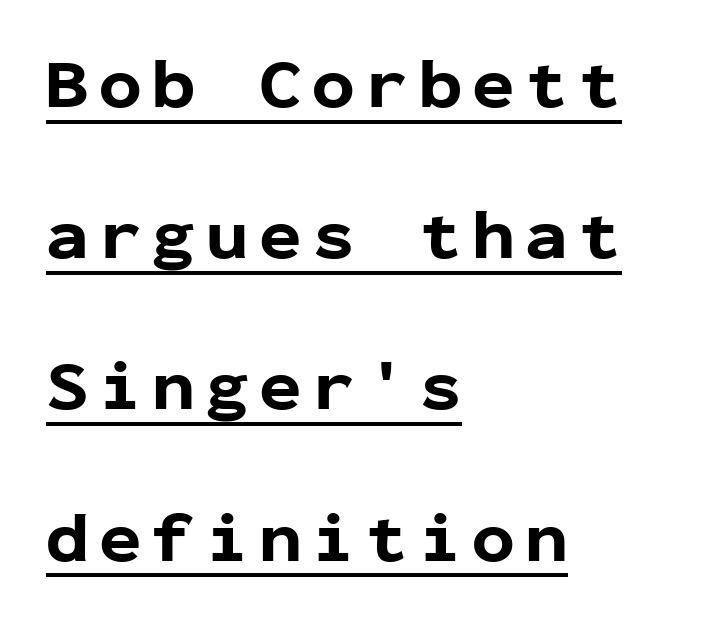
The image shows 71 px bold sans-serif type, upright, monospaced; set left-aligned, loose line spacing (2.13x), underlined; low stroke contrast and a medium x-height.
